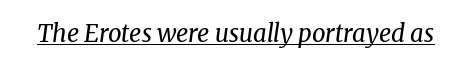
The image shows 24 px text type, italic (leaning right); set normal letter spacing, underlined.
